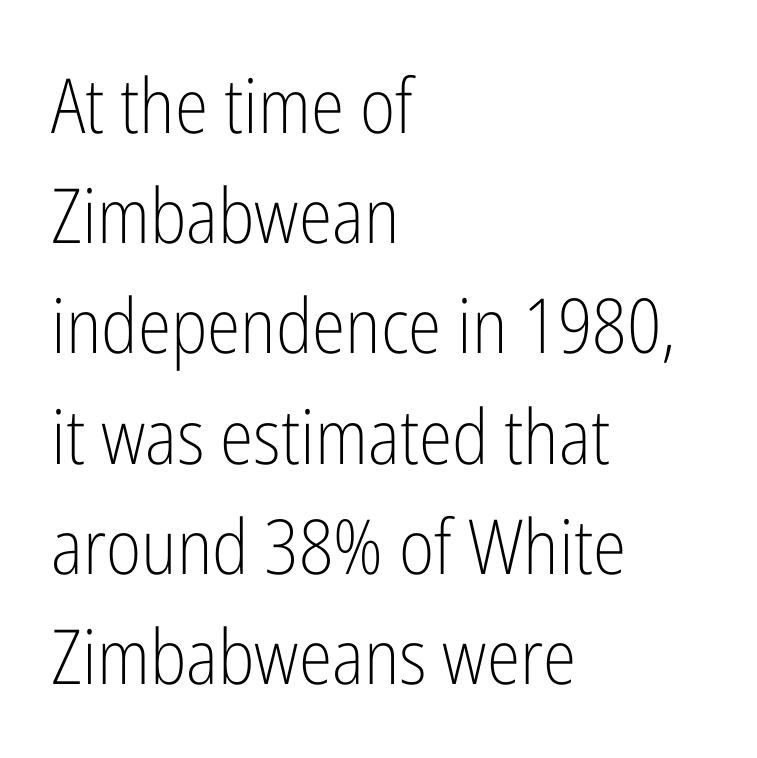
Look at the tracking — it's just the regular setting, nothing added. A sans-serif font was chosen for this passage. Summary of weight: not heavy and not bold. How would I describe the line gaps? Plain and ordinary. Bare-footed words on every line. Varying glyph widths throughout — classic text-font behaviour.
